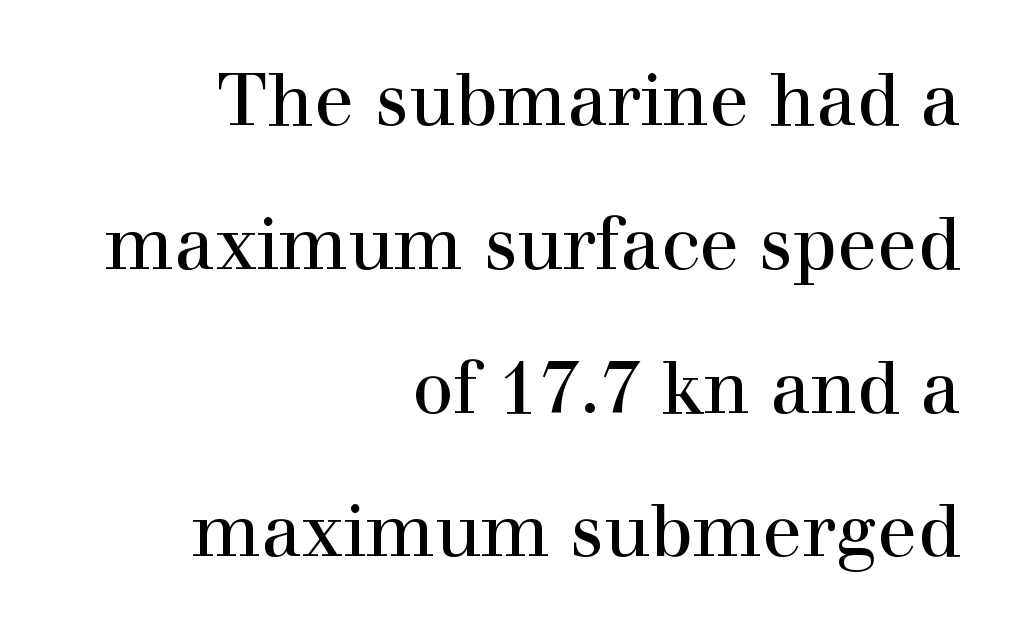
Heft: none added — not bold. The line-height multiplier appears high, well above default. Observe the serifs anchoring each vertical stroke in this sample. The lettering holds an erect, upright posture throughout. In CSS terms this would be text-align: right. Decoration check: the copy has no underline.
